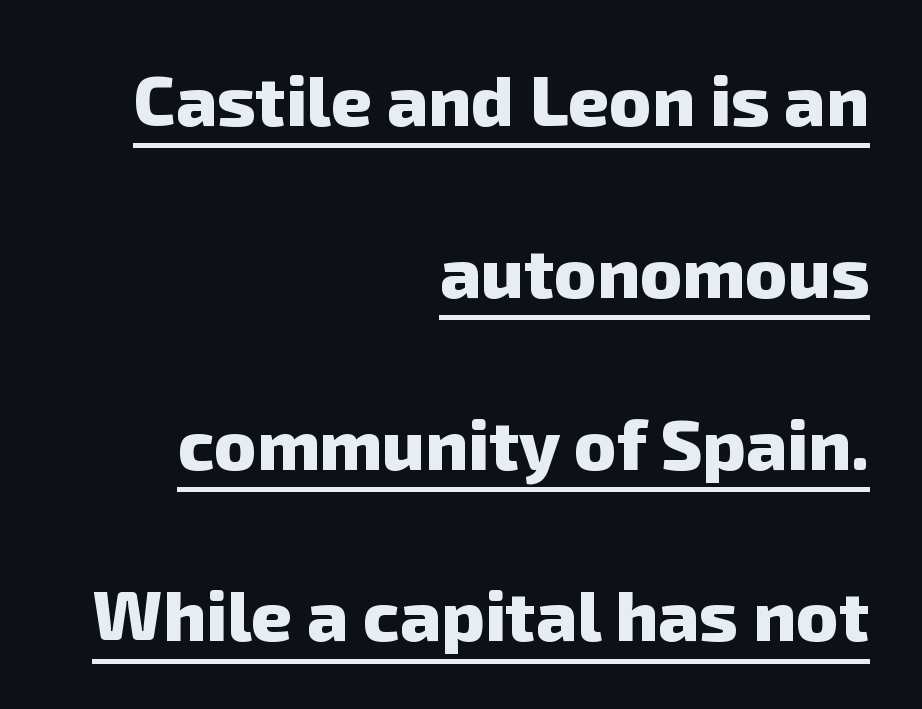
The image shows 71 px heavy sans-serif type; set right-aligned, loose line spacing (2.42x), normal letter spacing, underlined; low stroke contrast and a medium x-height.
